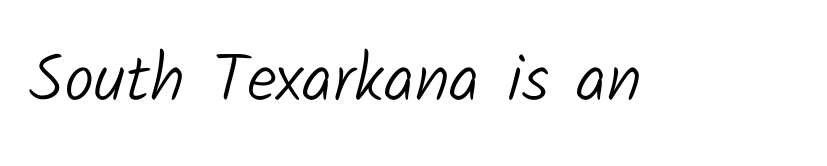
Q: Is the text bold? A: No.
Q: Is the typeface a serif or a sans-serif typeface? A: Sans-serif.
Q: Is the text underlined? A: No.
Q: Is the spacing between letters normal or unusually wide? A: Normal.
Q: Width (condensed, normal, or wide)? A: Normal.
Q: Stroke contrast? A: Low.
Q: x-height? A: Medium.
Q: Monospaced? A: No.
